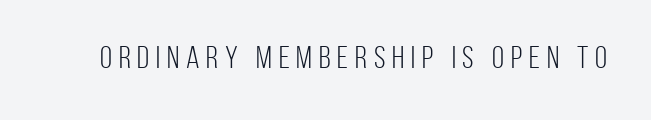
Q: Is the text bold? A: No.
Q: Is the text italic (slanted)? A: No, it is upright.
Q: Is the typeface a serif or a sans-serif typeface? A: Sans-serif.
Q: Is the text underlined? A: No.
Q: Is the spacing between letters normal or unusually wide? A: Unusually wide.
Q: Width (condensed, normal, or wide)? A: Condensed.
Q: Stroke contrast? A: Low.
Q: x-height? A: Large.
Q: Monospaced? A: No.
